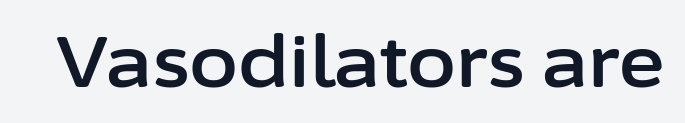
{"serif": "no", "italic": "no", "width": "normal", "stroke_contrast": "low", "x_height": "medium", "monospaced": "no", "underline": "no", "letter_spacing": "normal", "letter_spacing_em": 0.0, "glyph_px": 71}
